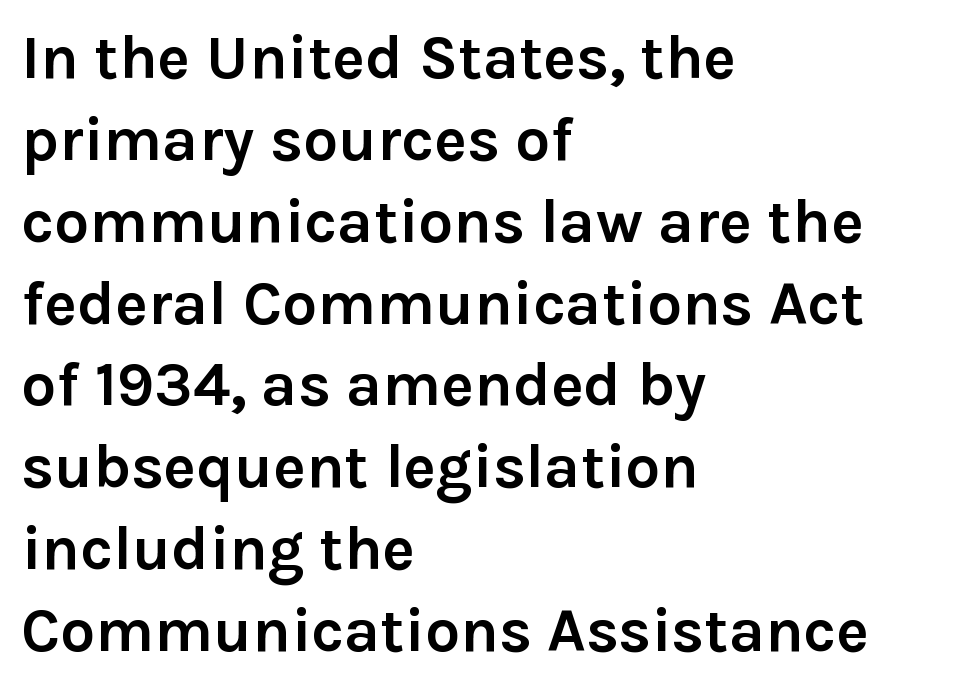
The image shows 62 px semibold sans-serif type, upright; set left-aligned, normal line spacing (1.32x), normal letter spacing, not underlined; low stroke contrast and a medium x-height.
